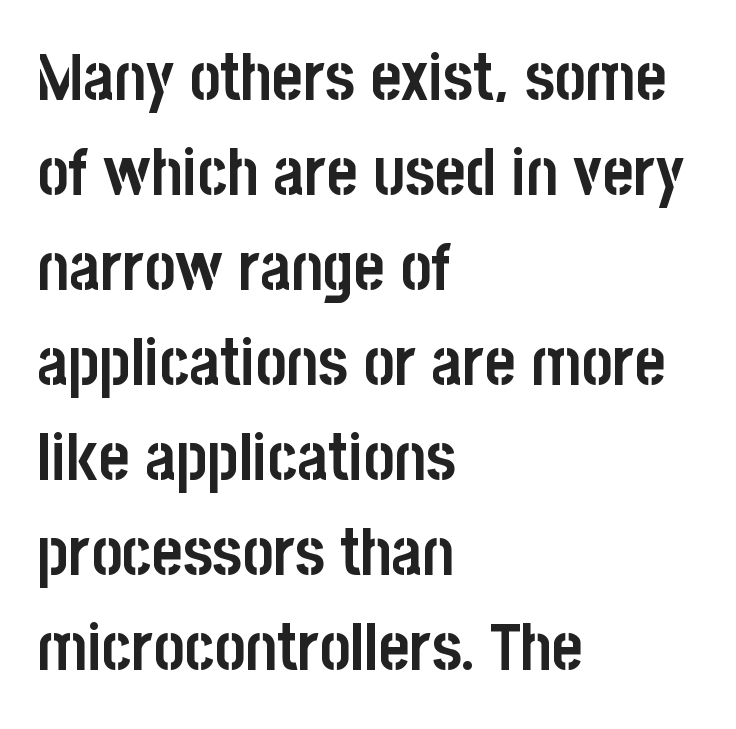
{"serif": "no", "italic": "no", "bold": "yes", "weight": "semibold", "width": "condensed", "stroke_contrast": "low", "x_height": "large", "monospaced": "no", "underline": "no", "align": "left", "line_spacing": "normal", "line_spacing_ratio": 1.44, "letter_spacing": "normal", "letter_spacing_em": 0.0, "glyph_px": 66}
